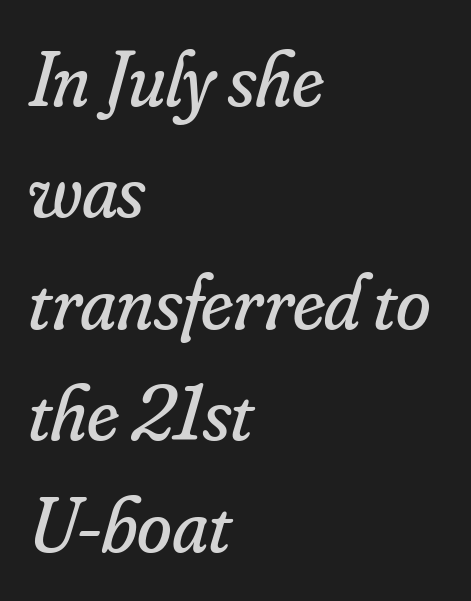
The image shows 79 px regular-weight serif type, italic (leaning right); set left-aligned, normal line spacing (1.41x), normal letter spacing, not underlined; low stroke contrast and a small x-height.
